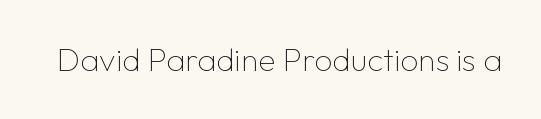
Q: Is the text bold? A: No.
Q: Is the text italic (slanted)? A: No, it is upright.
Q: Is the typeface a serif or a sans-serif typeface? A: Sans-serif.
Q: Is the text underlined? A: No.
Q: Is the spacing between letters normal or unusually wide? A: Normal.
Q: Width (condensed, normal, or wide)? A: Normal.
Q: Stroke contrast? A: Low.
Q: x-height? A: Medium.
Q: Monospaced? A: No.
